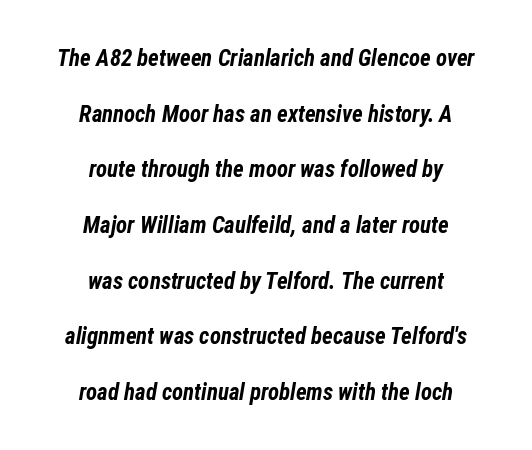
{"italic": "yes", "lean": "right", "slant_degrees": 12, "bold": "yes", "underline": "no", "align": "center", "line_spacing": "loose", "line_spacing_ratio": 2.42, "letter_spacing": "normal", "letter_spacing_em": 0.0, "glyph_px": 23}
